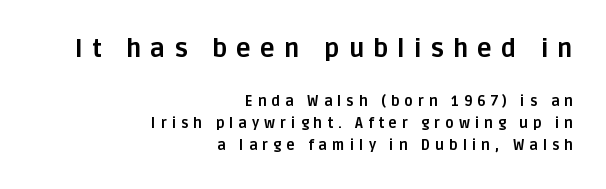
{"italic": "no", "bold": "yes", "underline": "no", "align": "right", "line_spacing": "normal", "line_spacing_ratio": 1.59, "letter_spacing": "wide", "letter_spacing_em": 0.36, "larger_block": "first", "size_ratio": 1.79, "glyph_px": 25}
